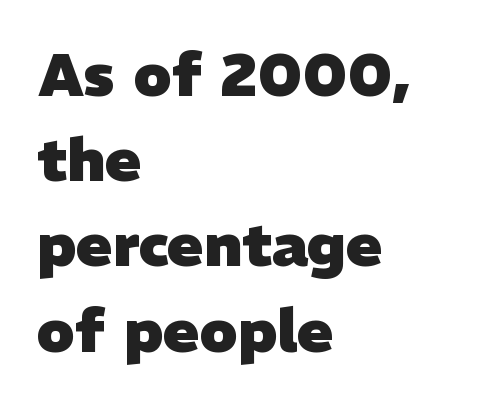
Q: Is the text bold? A: Yes.
Q: Is the typeface a serif or a sans-serif typeface? A: Sans-serif.
Q: Is the text underlined? A: No.
Q: How is the paragraph aligned? A: Left-aligned.
Q: Is the spacing between letters normal or unusually wide? A: Normal.
Q: Is the spacing between lines tight, normal or loose? A: Normal.
Q: Width (condensed, normal, or wide)? A: Normal.
Q: Stroke contrast? A: Low.
Q: x-height? A: Medium.
Q: Monospaced? A: No.
